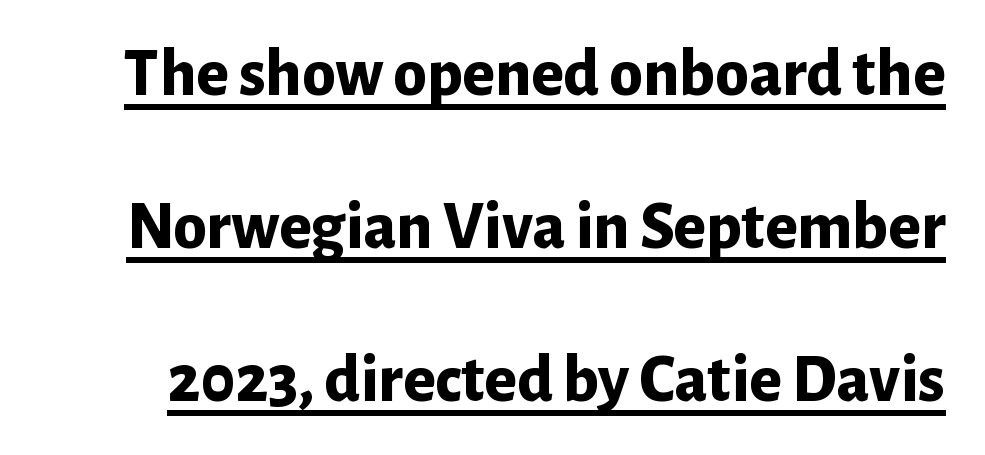
{"serif": "no", "italic": "no", "bold": "yes", "weight": "bold", "width": "normal", "stroke_contrast": "low", "x_height": "medium", "monospaced": "no", "underline": "yes", "line_spacing": "loose", "line_spacing_ratio": 2.25, "letter_spacing": "normal", "letter_spacing_em": 0.0, "glyph_px": 68}
